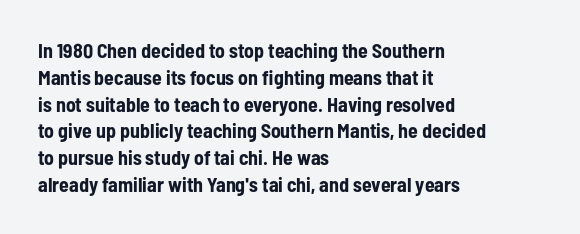
{"italic": "no", "bold": "yes", "underline": "no", "align": "left", "line_spacing": "normal", "line_spacing_ratio": 1.34, "letter_spacing": "normal", "letter_spacing_em": 0.0, "glyph_px": 20}
